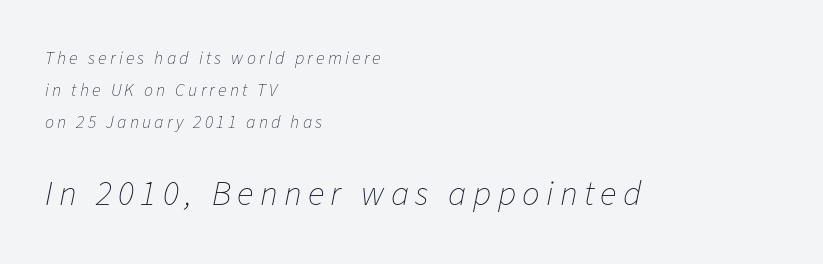
Q: Is the text bold? A: No.
Q: Is the text italic (slanted)? A: Yes, it leans right by about 11 degrees.
Q: Is the text underlined? A: No.
Q: How is the paragraph aligned? A: Left-aligned.
Q: Which block of text is set in a larger size, the first (top) or the second (bottom)? A: The second (bottom) one.
Q: Width (condensed, normal, or wide)? A: Normal.
Q: Stroke contrast? A: Low.
Q: x-height? A: Medium.
Q: Monospaced? A: No.
